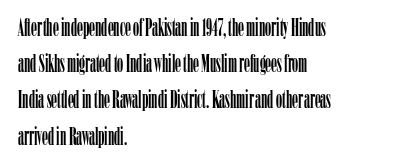
The image shows 24 px text type, upright; set left-aligned, normal line spacing (1.51x), normal letter spacing, not underlined.
